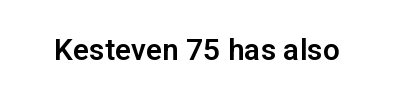
Rendered with straight, roman letterforms. Clear beneath every line of the passage. Short note: letters normally spaced. The letters advance in unequal steps, a hallmark of proportional type.
